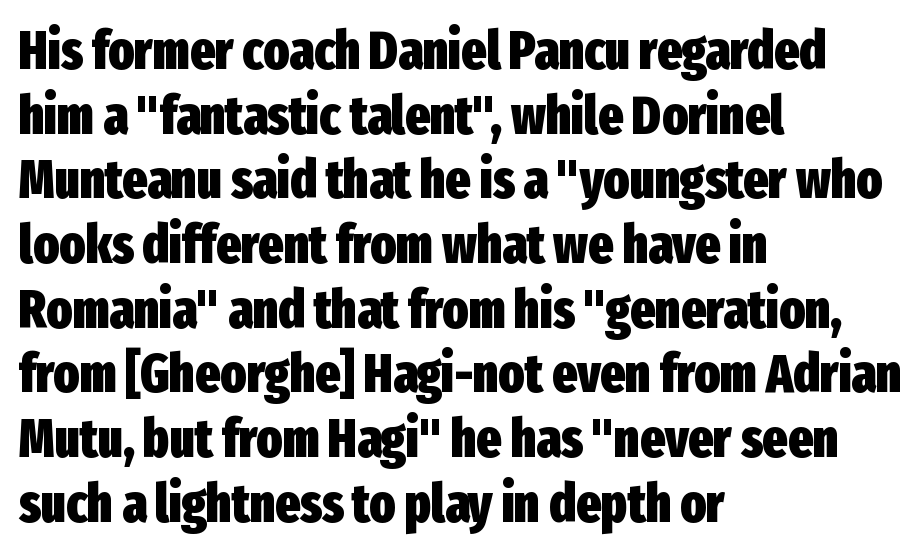
Does the copy run flush right? No — it runs flush left. Unlike a traditional serif, this face leaves its strokes unadorned. Honestly, the letter spacing is just normal — you wouldn't notice it. The font's upright variant was chosen for this text. Letters rest on an invisible, unmarked baseline.
